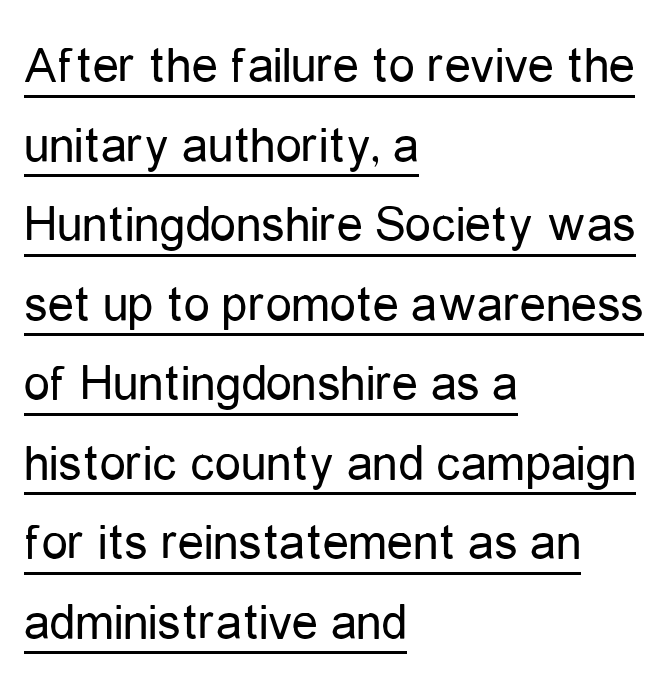
Q: Is the text bold? A: No.
Q: Is the text italic (slanted)? A: No, it is upright.
Q: Is the typeface a serif or a sans-serif typeface? A: Sans-serif.
Q: Is the text underlined? A: Yes.
Q: How is the paragraph aligned? A: Left-aligned.
Q: Is the spacing between letters normal or unusually wide? A: Normal.
Q: Is the spacing between lines tight, normal or loose? A: Normal.
Q: Width (condensed, normal, or wide)? A: Condensed.
Q: Stroke contrast? A: Low.
Q: x-height? A: Medium.
Q: Monospaced? A: No.
